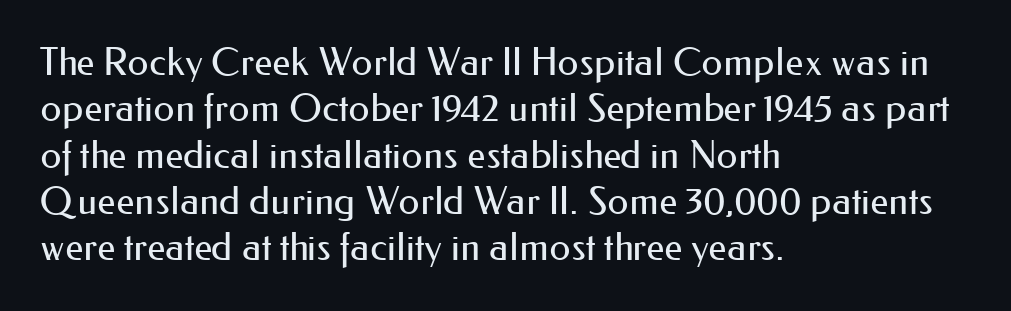
The image shows 38 px regular-weight sans-serif type, upright; set left-aligned, line spacing 1.22x, normal letter spacing, not underlined; medium stroke contrast and a small x-height.
